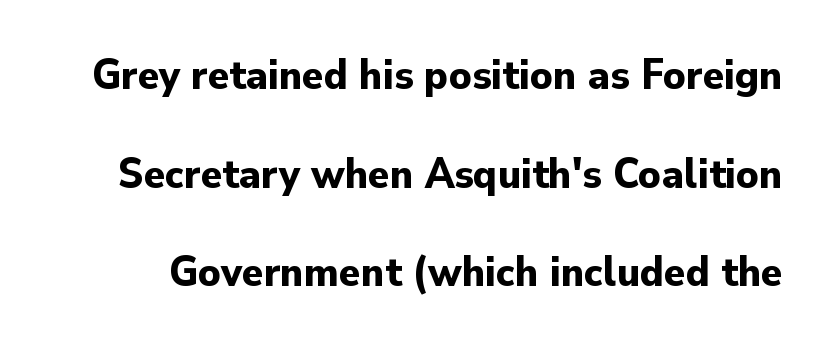
{"serif": "no", "italic": "no", "bold": "yes", "weight": "bold", "width": "normal", "stroke_contrast": "low", "x_height": "small", "monospaced": "no", "underline": "no", "line_spacing": "loose", "line_spacing_ratio": 2.24, "letter_spacing": "normal", "letter_spacing_em": 0.0, "glyph_px": 44}
